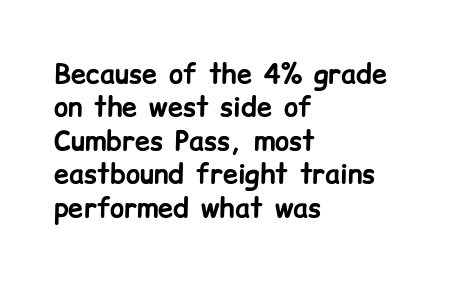
Q: Is the text bold? A: Yes.
Q: Is the text italic (slanted)? A: No, it is upright.
Q: Is the text underlined? A: No.
Q: How is the paragraph aligned? A: Left-aligned.
Q: Is the spacing between letters normal or unusually wide? A: Normal.
